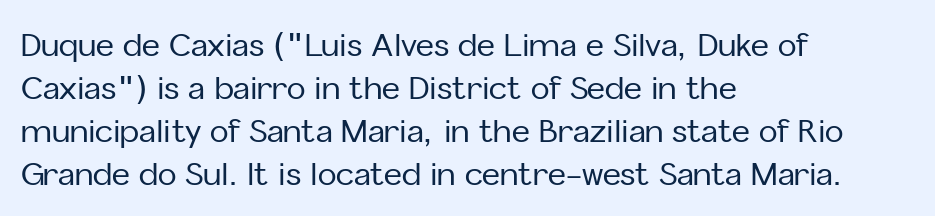
Is this a fixed-width face? No — the glyphs have proportional, varying widths. If you drew a line through each stem, it would be perfectly vertical. In terms of letterspacing, this is plain default setting. These lines are set flush left with a ragged right edge. Descender tails drop into unmarked territory.
